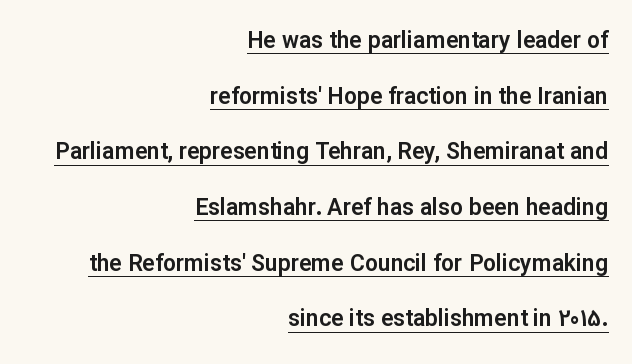
{"italic": "no", "underline": "yes", "align": "right", "line_spacing": "loose", "line_spacing_ratio": 2.42, "letter_spacing": "normal", "letter_spacing_em": 0.0, "glyph_px": 23}
